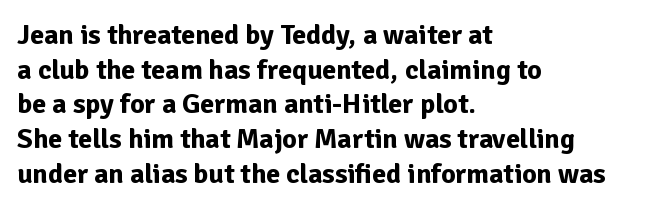
{"serif": "no", "italic": "no", "bold": "yes", "weight": "bold", "width": "normal", "stroke_contrast": "low", "x_height": "medium", "monospaced": "no", "underline": "no", "align": "left", "line_spacing_ratio": 1.24, "letter_spacing": "normal", "letter_spacing_em": 0.0, "glyph_px": 28}
